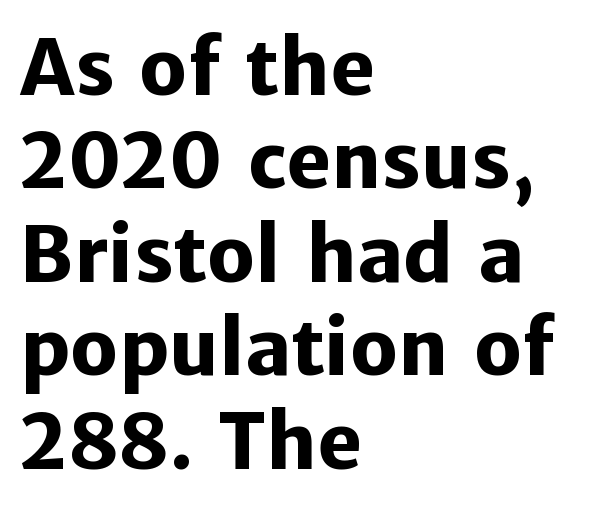
The image shows 76 px heavy sans-serif type, upright; set left-aligned, line spacing 1.23x, normal letter spacing, not underlined; low stroke contrast and a medium x-height.
